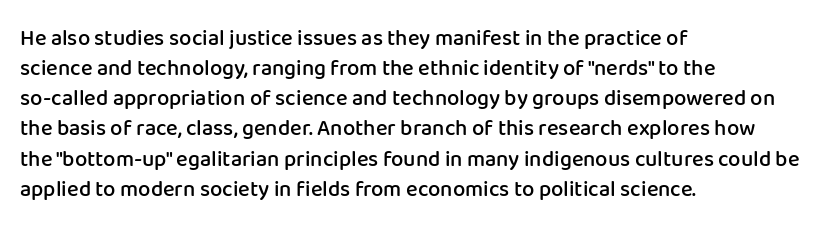
{"italic": "no", "bold": "semi", "underline": "no", "align": "left", "line_spacing": "normal", "line_spacing_ratio": 1.37, "letter_spacing": "normal", "letter_spacing_em": 0.0, "glyph_px": 22}
